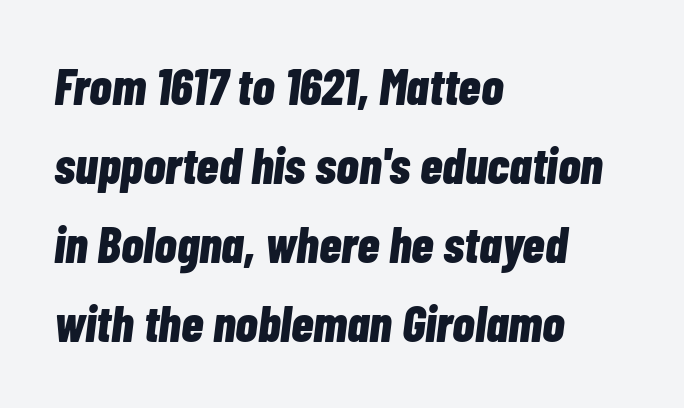
{"italic": "yes", "lean": "right", "slant_degrees": 7, "bold": "yes", "weight": "bold", "width": "condensed", "stroke_contrast": "low", "x_height": "medium", "monospaced": "no", "underline": "no", "align": "left", "line_spacing": "normal", "line_spacing_ratio": 1.55, "letter_spacing": "normal", "letter_spacing_em": 0.0, "glyph_px": 51}
